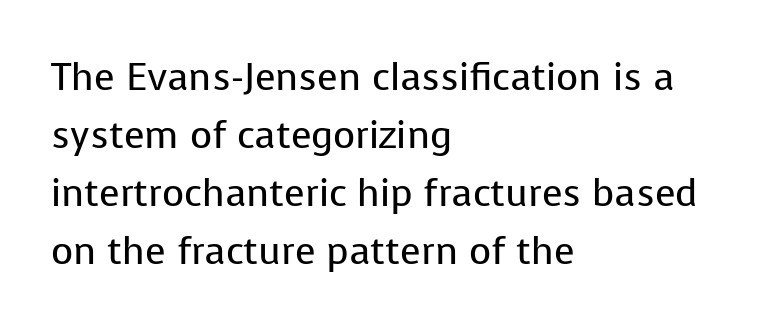
Q: Is the text bold? A: No.
Q: Is the text italic (slanted)? A: No, it is upright.
Q: Is the typeface a serif or a sans-serif typeface? A: Sans-serif.
Q: Is the text underlined? A: No.
Q: How is the paragraph aligned? A: Left-aligned.
Q: Is the spacing between letters normal or unusually wide? A: Normal.
Q: Is the spacing between lines tight, normal or loose? A: Normal.
Q: Width (condensed, normal, or wide)? A: Normal.
Q: Stroke contrast? A: Low.
Q: x-height? A: Medium.
Q: Monospaced? A: No.
